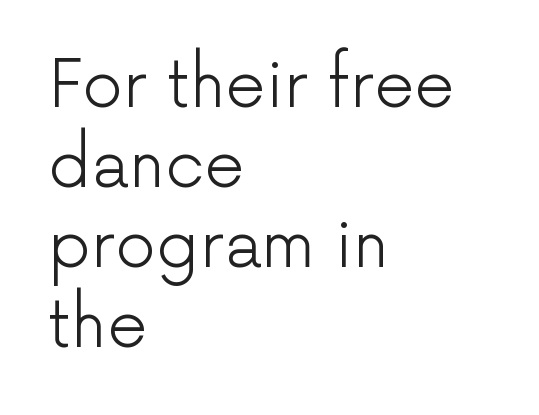
The image shows 64 px light sans-serif type, upright; set left-aligned, normal line spacing (1.25x), normal letter spacing, not underlined; low stroke contrast and a medium x-height.
